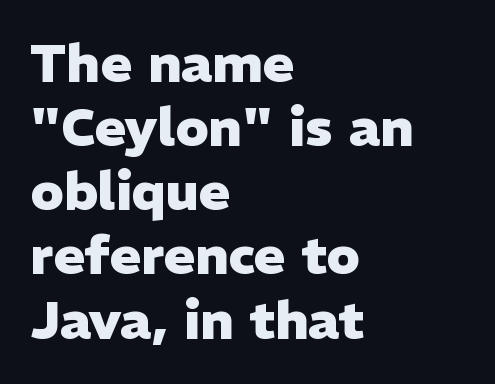
{"serif": "no", "italic": "no", "bold": "yes", "weight": "heavy", "width": "normal", "stroke_contrast": "low", "x_height": "medium", "monospaced": "no", "underline": "no", "align": "left", "line_spacing_ratio": 1.21, "letter_spacing": "normal", "letter_spacing_em": 0.0, "glyph_px": 53}
